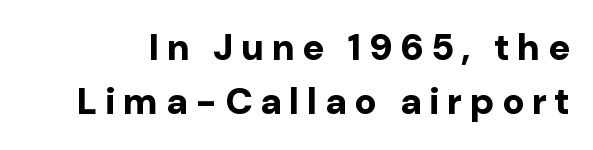
Q: Is the text bold? A: Yes.
Q: Is the text italic (slanted)? A: No, it is upright.
Q: Is the typeface a serif or a sans-serif typeface? A: Sans-serif.
Q: Is the text underlined? A: No.
Q: Is the spacing between letters normal or unusually wide? A: Unusually wide.
Q: Is the spacing between lines tight, normal or loose? A: Normal.
Q: Width (condensed, normal, or wide)? A: Normal.
Q: Stroke contrast? A: Low.
Q: x-height? A: Medium.
Q: Monospaced? A: No.
